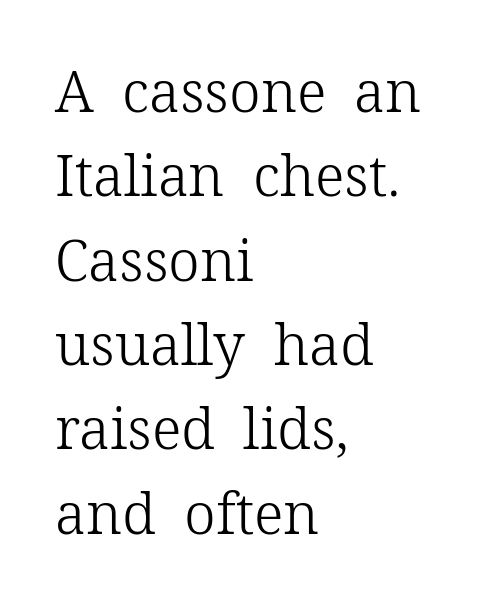
Q: Is the text bold? A: No.
Q: Is the text italic (slanted)? A: No, it is upright.
Q: Is the typeface a serif or a sans-serif typeface? A: Serif.
Q: Is the text underlined? A: No.
Q: How is the paragraph aligned? A: Left-aligned.
Q: Is the spacing between letters normal or unusually wide? A: Normal.
Q: Is the spacing between lines tight, normal or loose? A: Normal.
Q: Width (condensed, normal, or wide)? A: Normal.
Q: Stroke contrast? A: Low.
Q: x-height? A: Medium.
Q: Monospaced? A: No.
